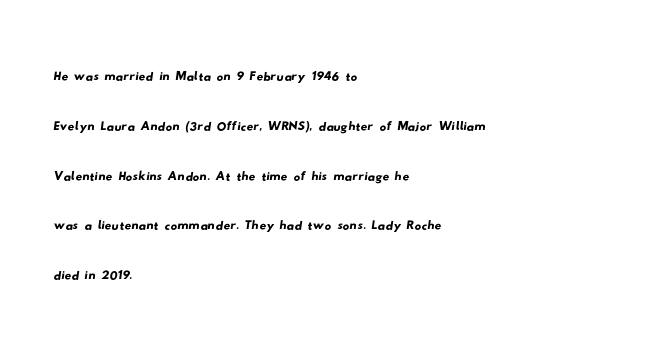
The text was rendered using a sans face with plain stroke endings. The rendering uses a moderate line-height, typical for paragraphs. Is the block centered? No — it sits flush against the left margin. Character widths vary here, with narrow letters taking less room than wide ones. Letters rest on an invisible, unmarked baseline. Is the letter spacing exaggerated? No — it looks like the ordinary default.
